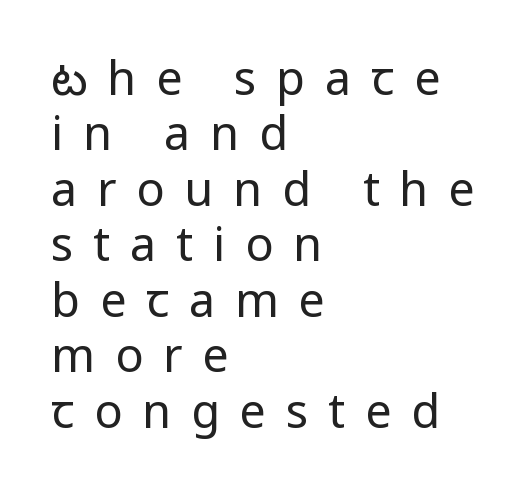
Q: Is the text bold? A: No.
Q: Is the text italic (slanted)? A: No, it is upright.
Q: Is the typeface a serif or a sans-serif typeface? A: Sans-serif.
Q: Is the text underlined? A: No.
Q: How is the paragraph aligned? A: Left-aligned.
Q: Is the spacing between letters normal or unusually wide? A: Unusually wide.
Q: Width (condensed, normal, or wide)? A: Condensed.
Q: Stroke contrast? A: Low.
Q: x-height? A: Large.
Q: Monospaced? A: No.
